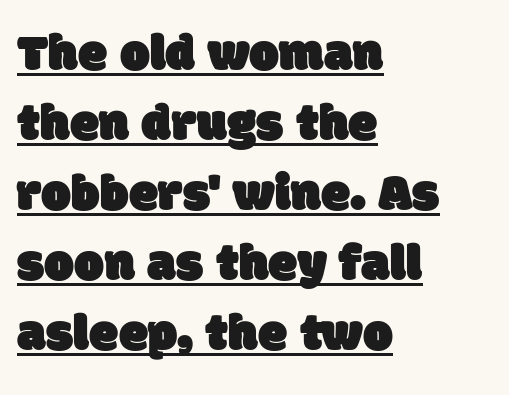
The image shows 53 px sans-serif type; set left-aligned, normal line spacing (1.32x), normal letter spacing, underlined; low stroke contrast and a large x-height.
